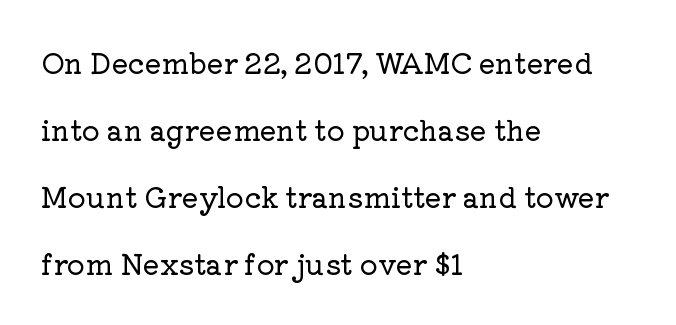
The image shows 28 px serif type, upright; set left-aligned, loose line spacing (2.39x), normal letter spacing, not underlined; low stroke contrast and a medium x-height.
